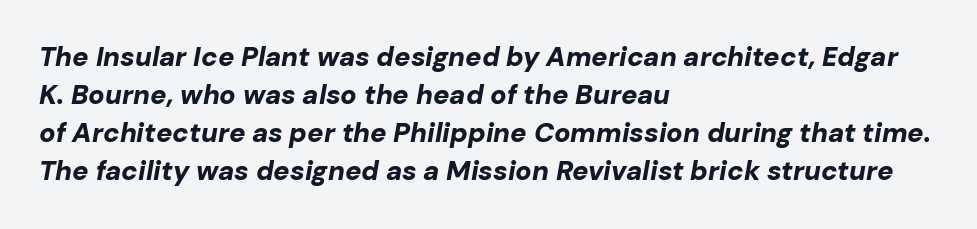
{"italic": "yes", "lean": "right", "slant_degrees": 10, "bold": "yes", "underline": "no", "align": "left", "line_spacing": "normal", "line_spacing_ratio": 1.41, "letter_spacing": "normal", "letter_spacing_em": 0.0, "glyph_px": 27}
